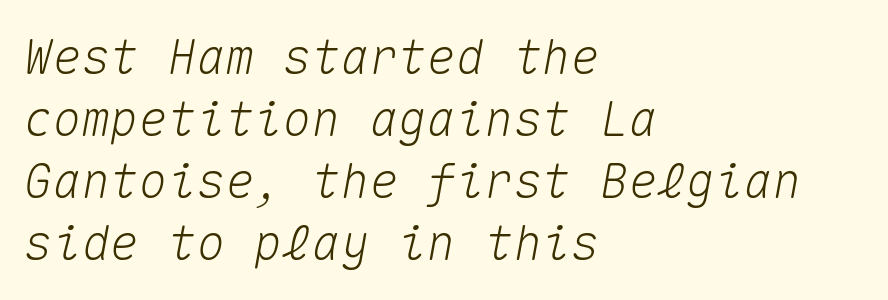
Caption: multi-line text, flush left, ragged right. Evenly set lines give the paragraph a standard silhouette. Check under the words: just untouched page. Observe the ordinary spacing: letters are neighbours, not strangers.
